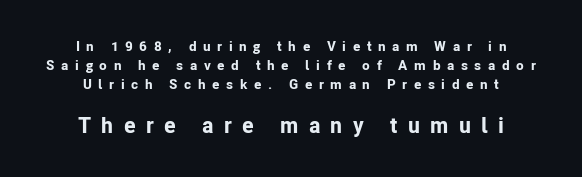
Q: Is the text bold? A: Yes.
Q: Is the text italic (slanted)? A: No, it is upright.
Q: Is the text underlined? A: No.
Q: How is the paragraph aligned? A: Centered.
Q: Is the spacing between letters normal or unusually wide? A: Unusually wide.
Q: Is the spacing between lines tight, normal or loose? A: Normal.
Q: Which block of text is set in a larger size, the first (top) or the second (bottom)? A: The second (bottom) one.
